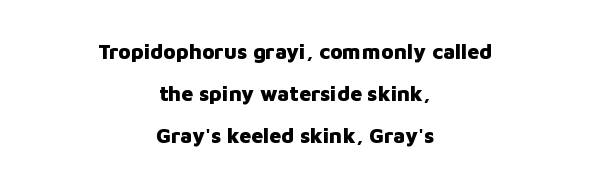
Plain, unruled lines of type. The rag falls on both sides of this text block equally. Spacing between characters is what you'd get straight out of the box. If you drew a line through each stem, it would be perfectly vertical. Is the type bold? Yes — the strokes are clearly thick and heavy. The passage shown stacks its lines with a broad gap.
